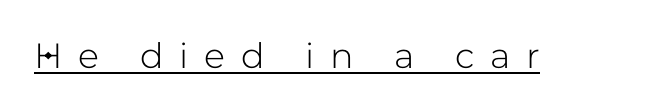
{"serif": "no", "italic": "no", "width": "normal", "stroke_contrast": "low", "x_height": "medium", "monospaced": "no", "underline": "yes", "letter_spacing": "wide", "letter_spacing_em": 0.45, "glyph_px": 35}
